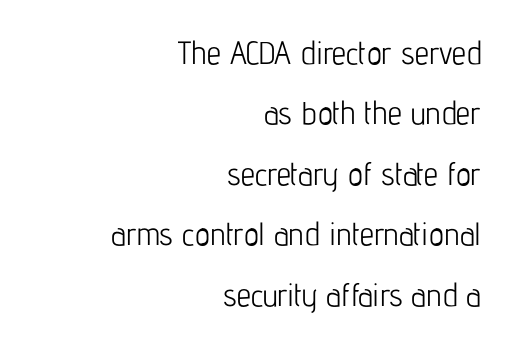
Which margin do the lines hug? The right one — the left edge is uneven. Each row of text sits above clean, open space. Posture: straight, roman, zero tilt. Does extra space separate the letters? No, they use regular spacing. Counters stay open thanks to moderate or lighter strokes. These lines are composed in type without serifs.
